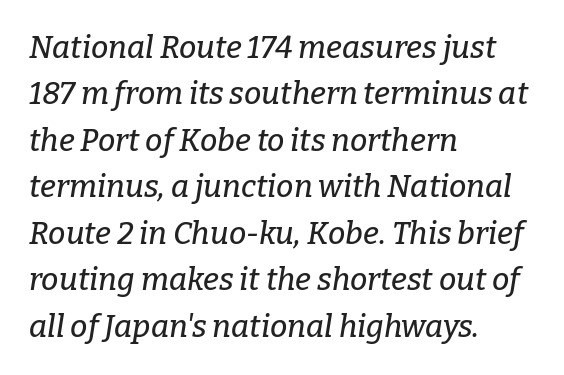
The image shows 31 px serif type, italic (leaning right); set left-aligned, normal line spacing (1.5x), normal letter spacing, not underlined; low stroke contrast and a medium x-height.
